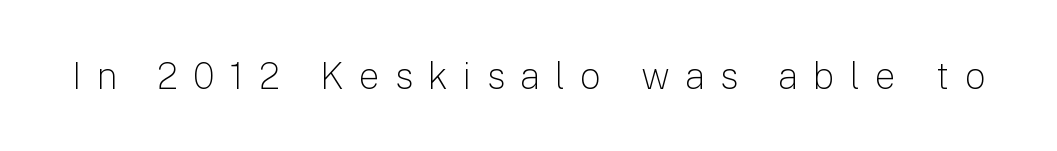
No word sits above an underline. Is this a fixed-width face? No — the glyphs have proportional, varying widths. Grotesque or geometric, the face here clearly has no serifs. Does the lettering tilt? It doesn't — this is upright.
